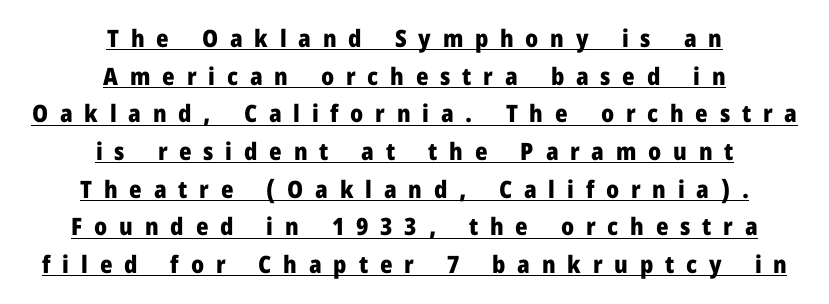
The image shows 24 px bold type, upright; set centered, normal line spacing (1.57x), unusually wide letter spacing (+0.49 em), underlined.
